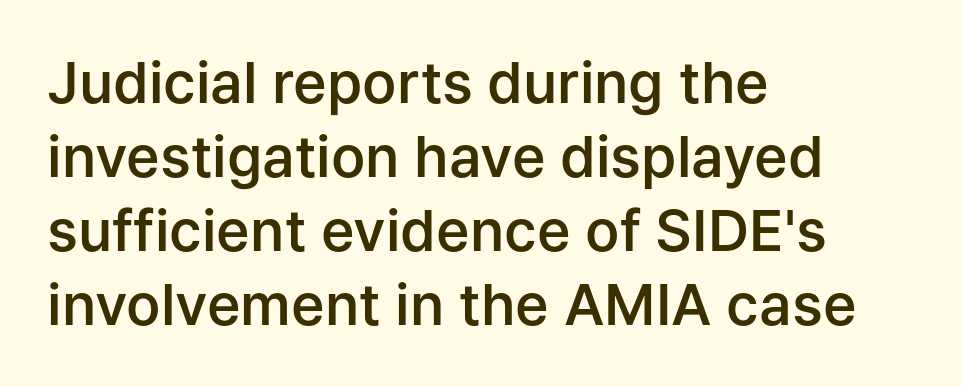
The letters are semibold — heavier than regular but short of a full bold. The space between consecutive lines is moderate. A typesetter would call this zero additional tracking. Note the varied advance widths — an 'i' is clearly narrower than an 'm'. The letters carry no serifs — their stems end cleanly without finishing strokes. Descenders are the only things crossing below the line.
